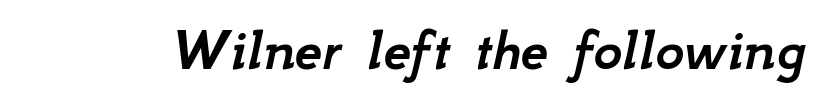
The image shows 62 px text type, italic (leaning right); set normal letter spacing, not underlined; low stroke contrast and a small x-height.
